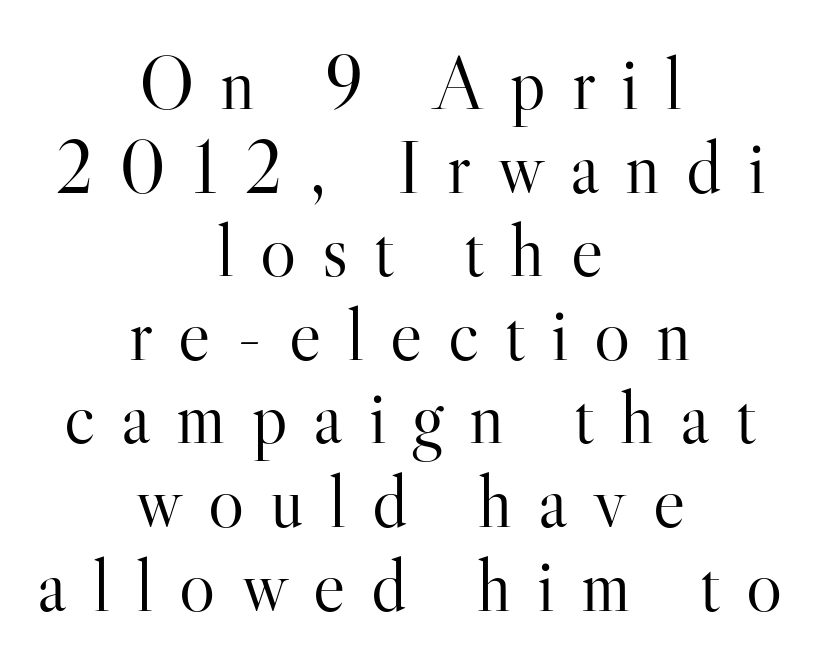
{"serif": "yes", "italic": "no", "bold": "no", "weight": "light", "width": "normal", "stroke_contrast": "high", "x_height": "small", "monospaced": "no", "underline": "no", "align": "center", "line_spacing": "tight", "line_spacing_ratio": 1.1, "letter_spacing": "wide", "letter_spacing_em": 0.34, "glyph_px": 76}
